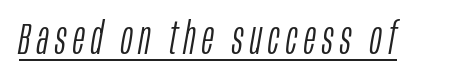
Q: Is the text bold? A: No.
Q: Is the text italic (slanted)? A: Yes, it leans right by about 10 degrees.
Q: Is the text underlined? A: Yes.
Q: Width (condensed, normal, or wide)? A: Condensed.
Q: Stroke contrast? A: Low.
Q: x-height? A: Large.
Q: Monospaced? A: No.
